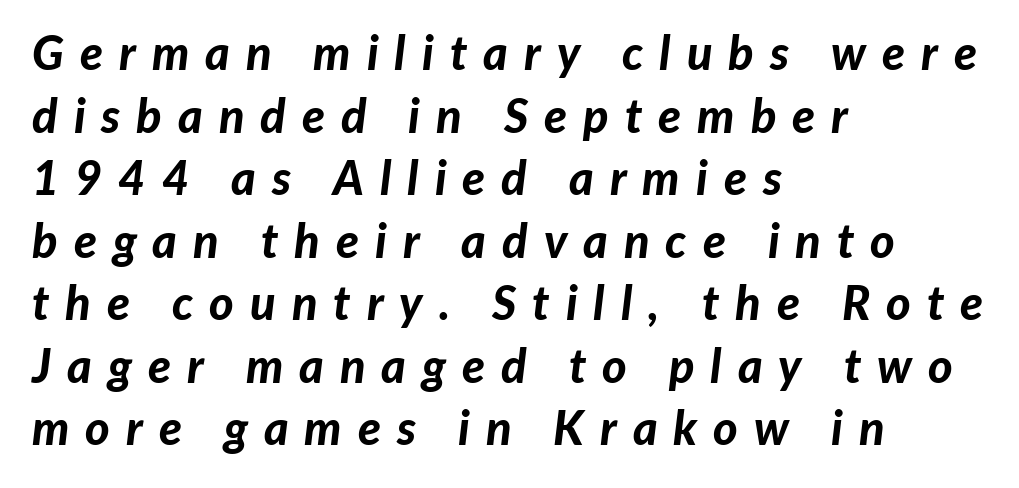
Q: Is the text bold? A: Yes.
Q: Is the text italic (slanted)? A: Yes, it leans right by about 7 degrees.
Q: Is the text underlined? A: No.
Q: How is the paragraph aligned? A: Left-aligned.
Q: Is the spacing between letters normal or unusually wide? A: Unusually wide.
Q: Is the spacing between lines tight, normal or loose? A: Normal.
Q: Width (condensed, normal, or wide)? A: Normal.
Q: Stroke contrast? A: Low.
Q: x-height? A: Medium.
Q: Monospaced? A: No.
